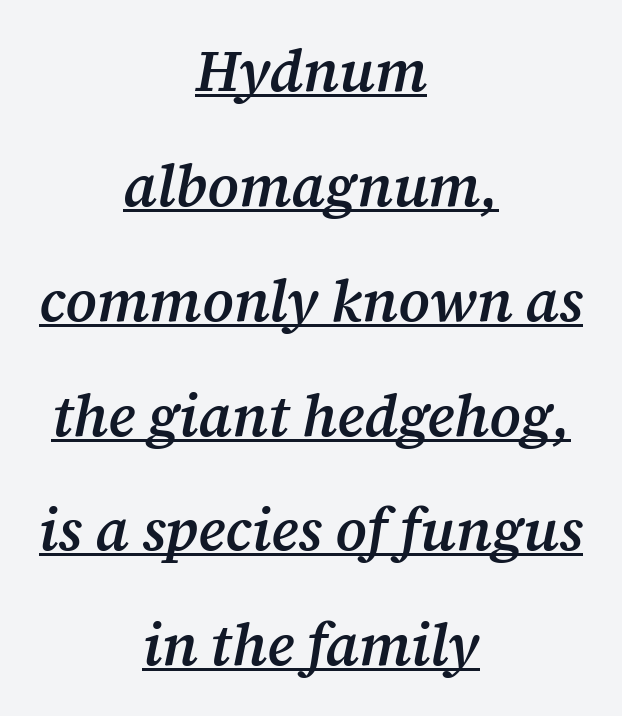
{"serif": "yes", "italic": "yes", "lean": "right", "slant_degrees": 12, "bold": "semi", "weight": "semibold", "width": "normal", "stroke_contrast": "medium", "x_height": "medium", "monospaced": "no", "underline": "yes", "align": "center", "line_spacing": "loose", "line_spacing_ratio": 1.98, "letter_spacing": "normal", "letter_spacing_em": 0.0, "glyph_px": 58}
